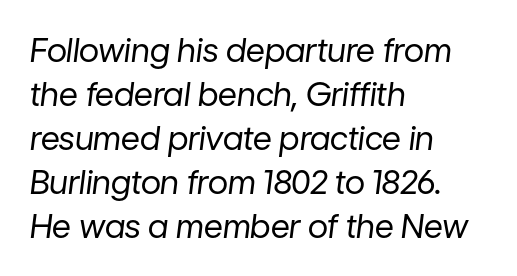
{"italic": "yes", "lean": "right", "slant_degrees": 7, "bold": "no", "weight": "regular", "width": "normal", "stroke_contrast": "low", "x_height": "medium", "monospaced": "no", "underline": "no", "align": "left", "line_spacing": "normal", "line_spacing_ratio": 1.33, "letter_spacing": "normal", "letter_spacing_em": 0.0, "glyph_px": 33}
